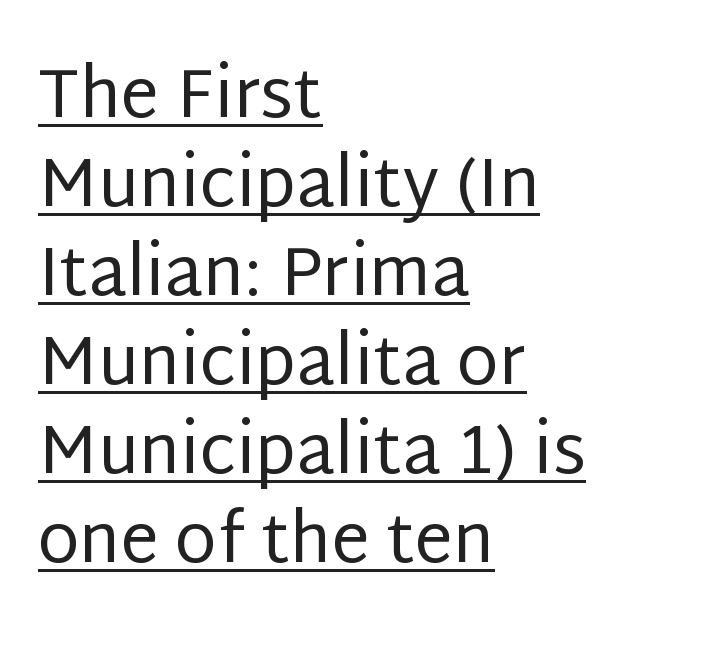
{"serif": "no", "italic": "no", "bold": "no", "weight": "regular", "width": "normal", "stroke_contrast": "low", "x_height": "large", "monospaced": "no", "underline": "yes", "align": "left", "line_spacing": "normal", "line_spacing_ratio": 1.31, "letter_spacing": "normal", "letter_spacing_em": 0.0, "glyph_px": 68}
